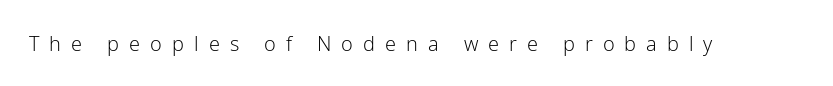
{"italic": "no", "bold": "no", "underline": "no", "letter_spacing": "wide", "letter_spacing_em": 0.5, "glyph_px": 20}
